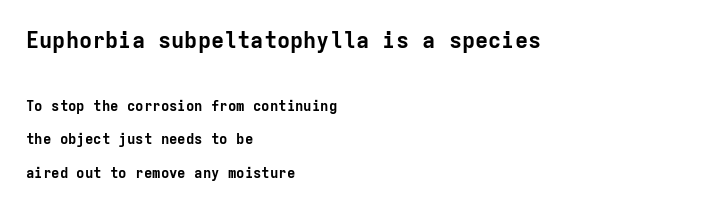
{"italic": "no", "bold": "yes", "underline": "no", "align": "left", "line_spacing": "loose", "line_spacing_ratio": 2.41, "letter_spacing": "normal", "letter_spacing_em": 0.0, "larger_block": "first", "size_ratio": 1.57, "glyph_px": 22}
